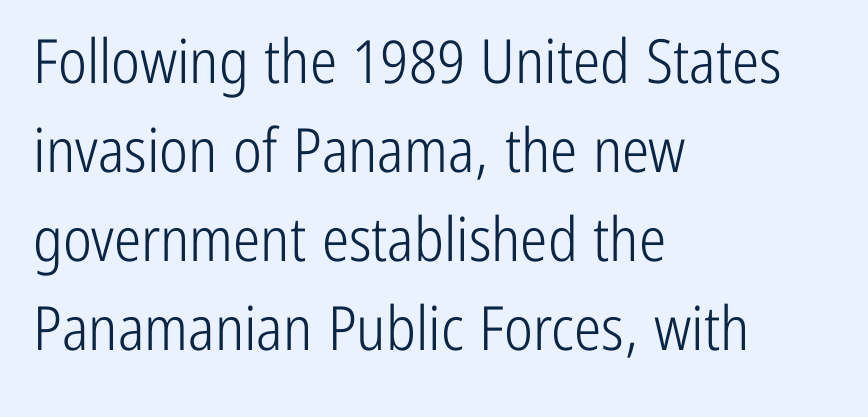
Underline: absent. A typesetter would call this zero additional tracking. This block has exactly the height ordinary leading produces. No extra ink here — the face is not bold.
